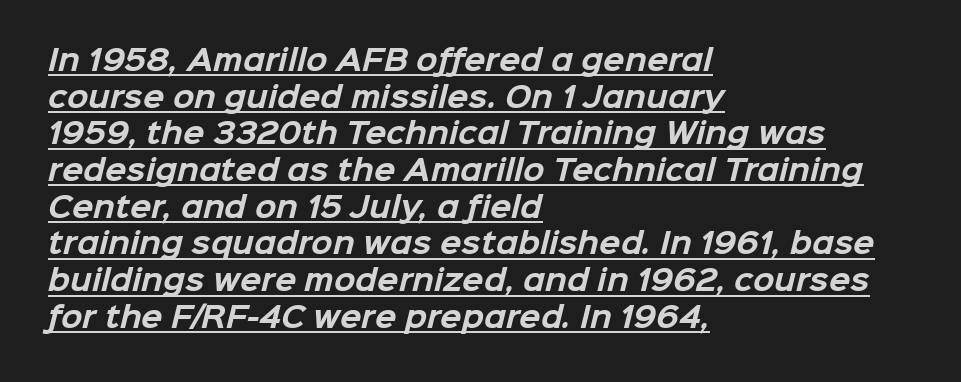
{"serif": "no", "bold": "yes", "weight": "bold", "width": "normal", "stroke_contrast": "low", "x_height": "medium", "monospaced": "no", "underline": "yes", "align": "left", "line_spacing": "normal", "line_spacing_ratio": 1.31, "letter_spacing": "normal", "letter_spacing_em": 0.0, "glyph_px": 28}
